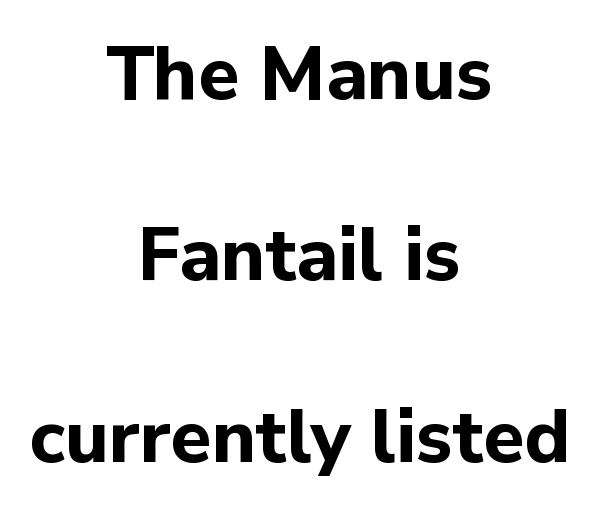
The image shows 75 px bold sans-serif type, upright; set centered, loose line spacing (2.42x), normal letter spacing, not underlined; low stroke contrast and a medium x-height.
